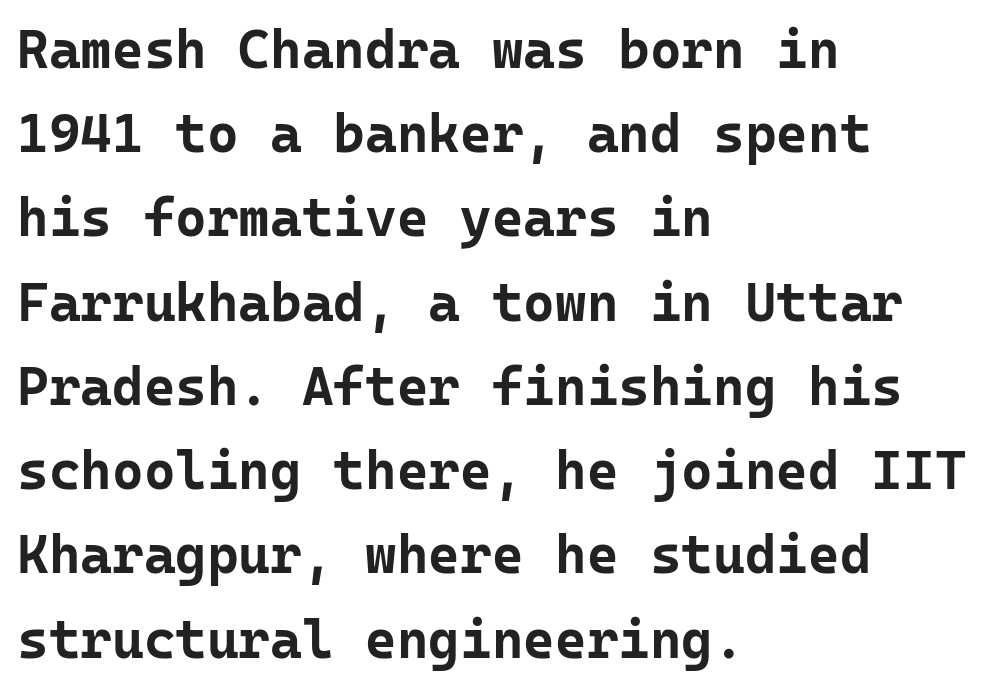
Monospaced: the letters line up in strict vertical columns. Regarding leading, the lines here are spaced in the standard way. The rendering anchors every line to the left-hand side. Look at the bottom of the vertical strokes: they stop flat, with no serifs. Anything drawn beneath the words? Only blank space. You'd pick this weight for a headline — it's a proper bold.
